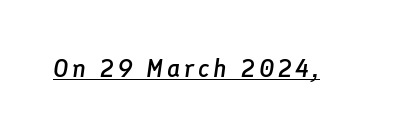
{"italic": "yes", "lean": "right", "slant_degrees": 8, "bold": "semi", "underline": "yes", "glyph_px": 25}
